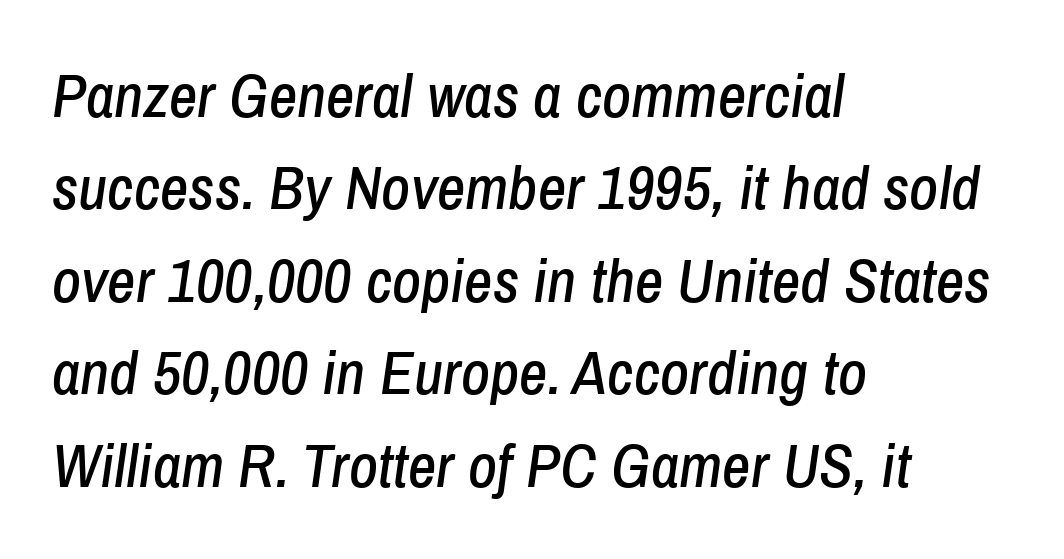
The image shows 62 px condensed type, italic (leaning right); set left-aligned, normal line spacing (1.49x), normal letter spacing, not underlined; low stroke contrast and a medium x-height.
